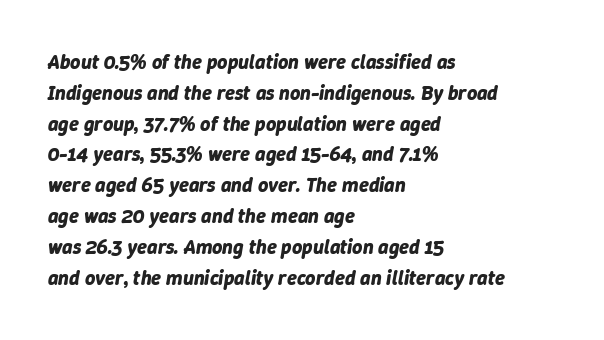
{"italic": "yes", "lean": "right", "slant_degrees": 9, "bold": "yes", "underline": "no", "align": "left", "line_spacing": "normal", "line_spacing_ratio": 1.54, "letter_spacing": "normal", "letter_spacing_em": 0.0, "glyph_px": 20}
